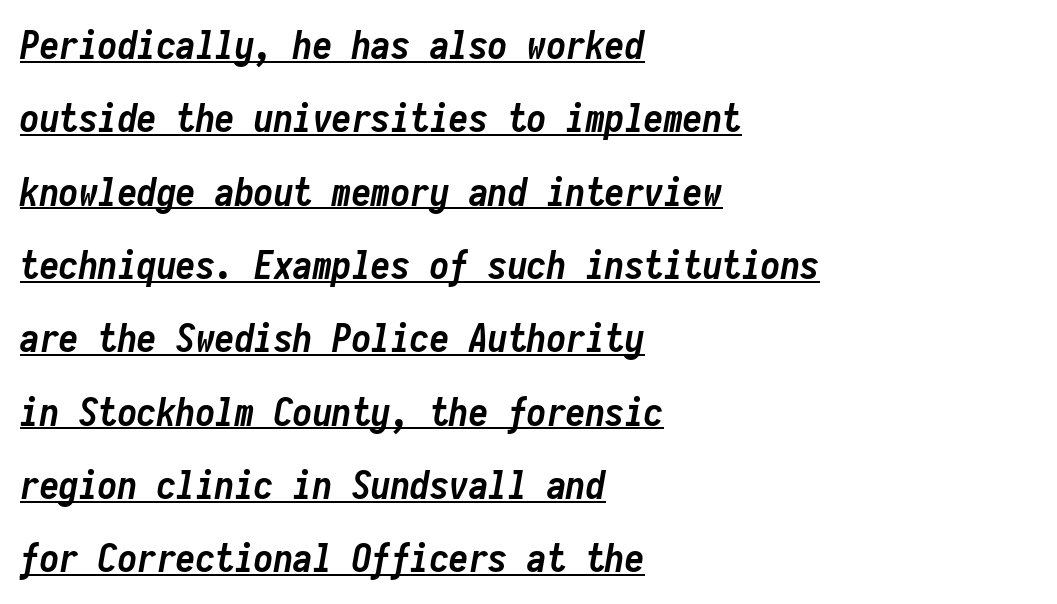
This sample uses an oblique cut, with every glyph tilted off the vertical. The rag falls on the right side of this text block. Think of a typewriter: that constant character pitch is what you see here. The rendered words wear a rule along their underside.
